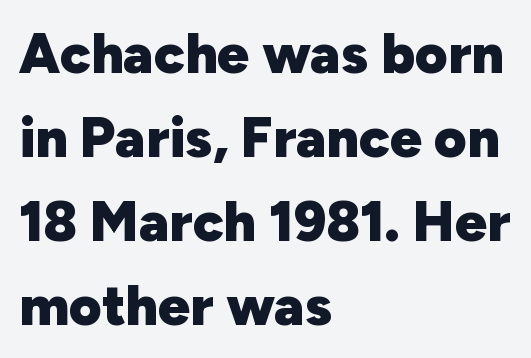
Q: Is the text bold? A: Yes.
Q: Is the text italic (slanted)? A: No, it is upright.
Q: Is the typeface a serif or a sans-serif typeface? A: Sans-serif.
Q: Is the text underlined? A: No.
Q: How is the paragraph aligned? A: Left-aligned.
Q: Is the spacing between letters normal or unusually wide? A: Normal.
Q: Is the spacing between lines tight, normal or loose? A: Normal.
Q: Width (condensed, normal, or wide)? A: Normal.
Q: Stroke contrast? A: Low.
Q: x-height? A: Medium.
Q: Monospaced? A: No.
